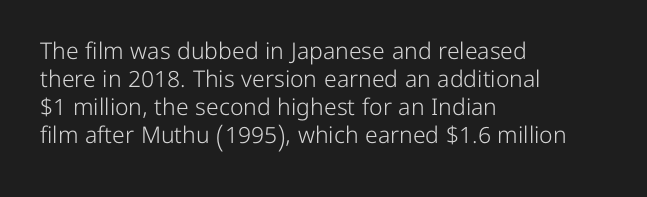
Every stem runs plumb, perpendicular to the baseline. Layout note: lines flush left. Decoration check: the copy has no underline. Short note: letters normally spaced.
